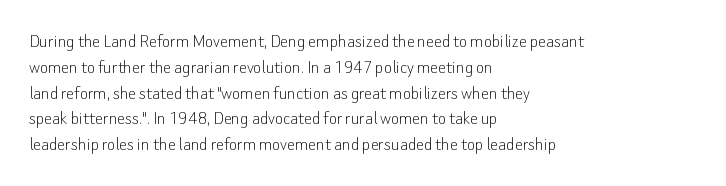
The image shows 20 px text type, upright; set left-aligned, normal line spacing (1.29x), normal letter spacing, not underlined.
